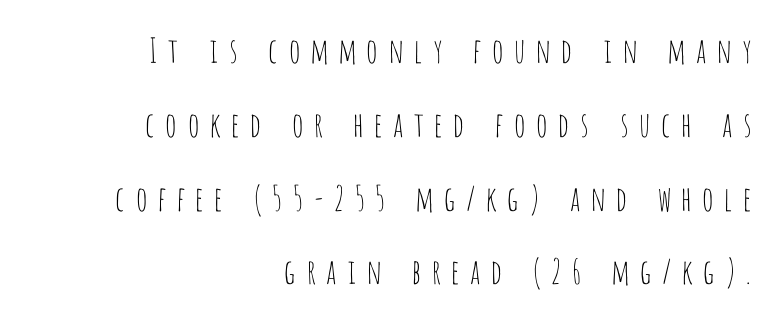
Q: Is the text bold? A: No.
Q: Is the text italic (slanted)? A: No, it is upright.
Q: Is the typeface a serif or a sans-serif typeface? A: Sans-serif.
Q: Is the text underlined? A: No.
Q: How is the paragraph aligned? A: Right-aligned.
Q: Is the spacing between letters normal or unusually wide? A: Unusually wide.
Q: Is the spacing between lines tight, normal or loose? A: Loose.
Q: Width (condensed, normal, or wide)? A: Condensed.
Q: Stroke contrast? A: Low.
Q: x-height? A: Large.
Q: Monospaced? A: No.
